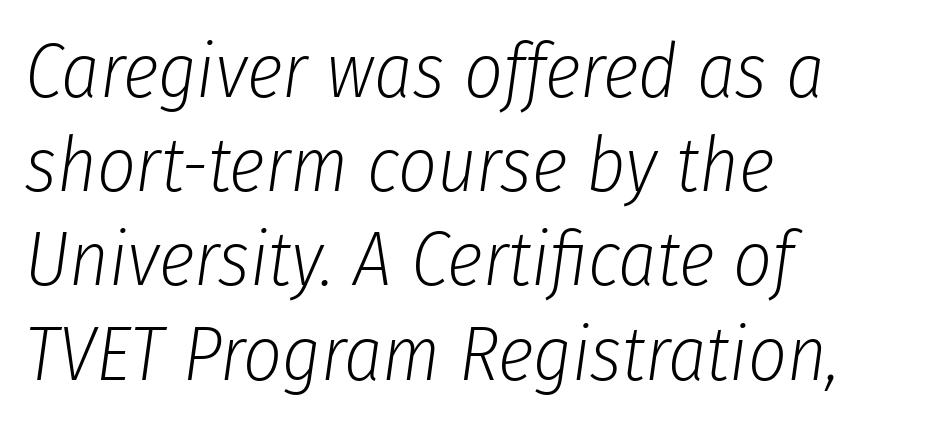
This is oblique type, the kind used for emphasis or titles. A clean baseline with only descenders dipping below it. Think of a printed novel: that variable character pitch is what you see here. Caption: face not bold, strokes unweighted. In CSS terms this would be text-align: left.
